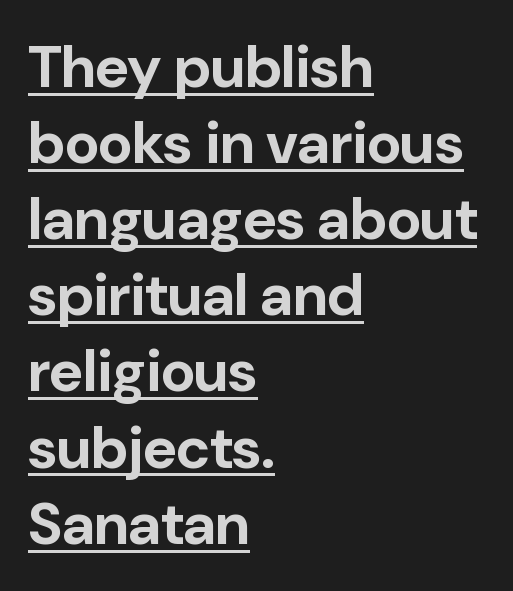
Q: Is the text bold? A: Yes.
Q: Is the text italic (slanted)? A: No, it is upright.
Q: Is the typeface a serif or a sans-serif typeface? A: Sans-serif.
Q: Is the text underlined? A: Yes.
Q: How is the paragraph aligned? A: Left-aligned.
Q: Is the spacing between letters normal or unusually wide? A: Normal.
Q: Is the spacing between lines tight, normal or loose? A: Normal.
Q: Width (condensed, normal, or wide)? A: Normal.
Q: Stroke contrast? A: Low.
Q: x-height? A: Medium.
Q: Monospaced? A: No.
